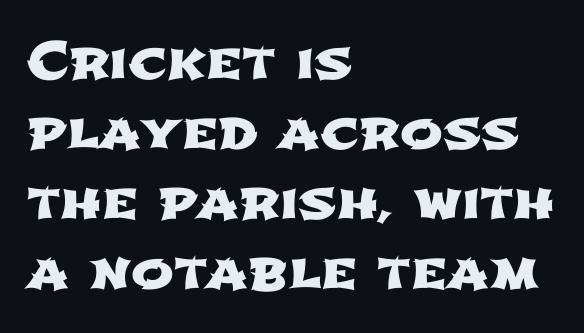
Q: Is the typeface a serif or a sans-serif typeface? A: Sans-serif.
Q: Is the text underlined? A: No.
Q: How is the paragraph aligned? A: Left-aligned.
Q: Is the spacing between letters normal or unusually wide? A: Normal.
Q: Is the spacing between lines tight, normal or loose? A: Normal.
Q: Width (condensed, normal, or wide)? A: Wide.
Q: Stroke contrast? A: Low.
Q: x-height? A: Medium.
Q: Monospaced? A: No.
